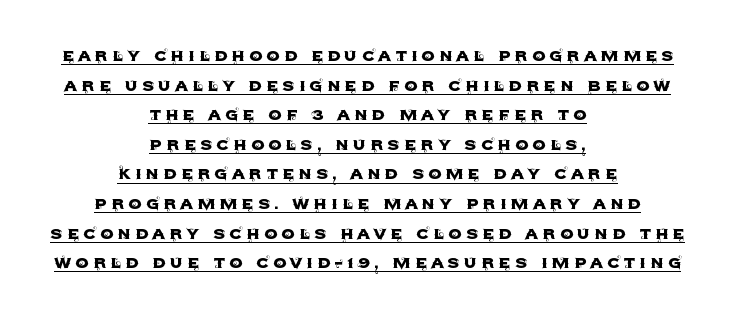
The image shows 21 px text type, upright; set centered, normal line spacing (1.41x), underlined.
